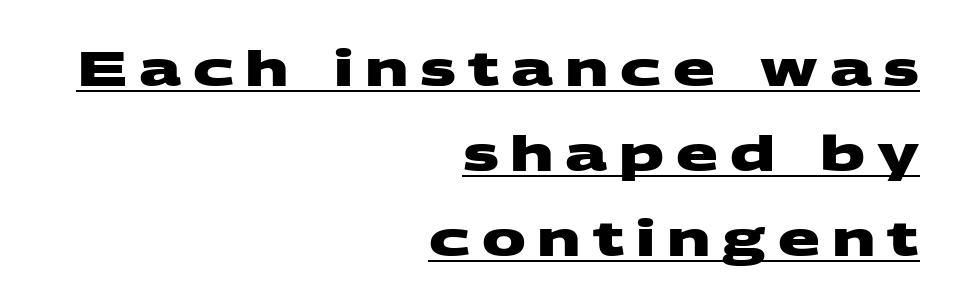
{"serif": "no", "bold": "yes", "weight": "heavy", "width": "wide", "stroke_contrast": "medium", "x_height": "large", "monospaced": "no", "underline": "yes", "align": "right", "line_spacing_ratio": 1.73, "letter_spacing": "wide", "letter_spacing_em": 0.24, "glyph_px": 49}
